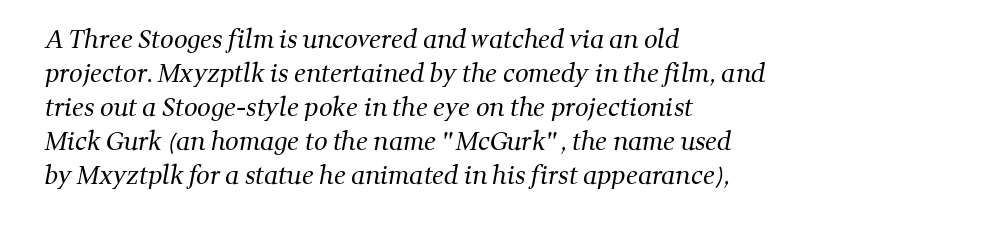
This rendering uses left alignment, leaving the right contour irregular. The space beneath each line is pristine and unruled. The passage shown stacks its lines at a standard gap. Inter-character spacing is left at the font's built-in metrics. Weight class: somewhere from thin through regular.
